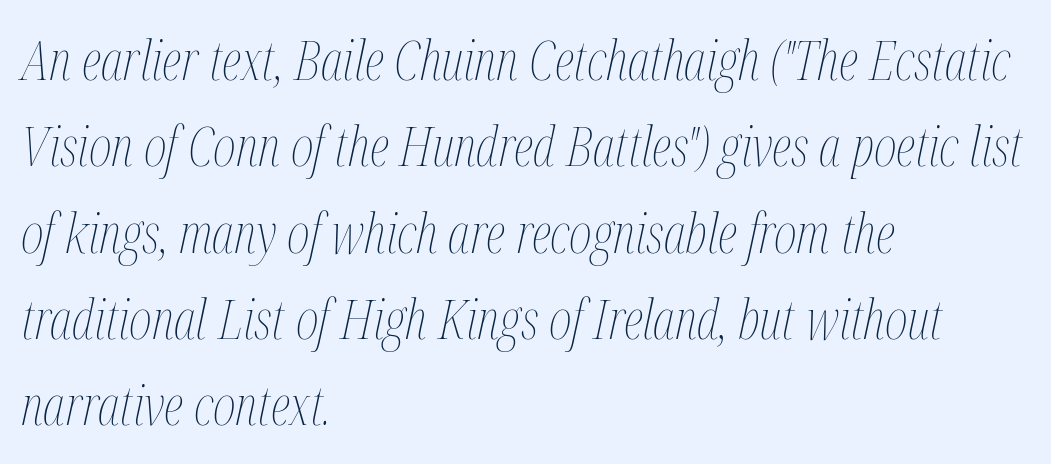
The image shows 55 px thin, condensed type, italic (leaning right); set left-aligned, normal line spacing (1.57x), normal letter spacing, not underlined; medium stroke contrast and a medium x-height.
